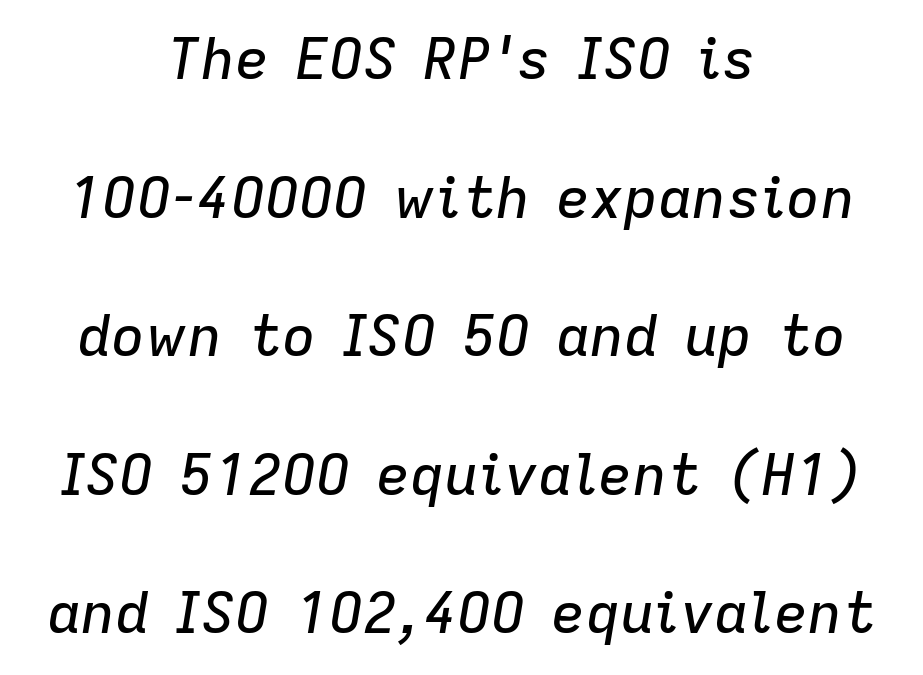
The compositor balanced each line on the midline. This block would shrink considerably if given ordinary leading; it's expanded now. A typesetter would mark this as italic. Words float on clear page, feet unadorned.
